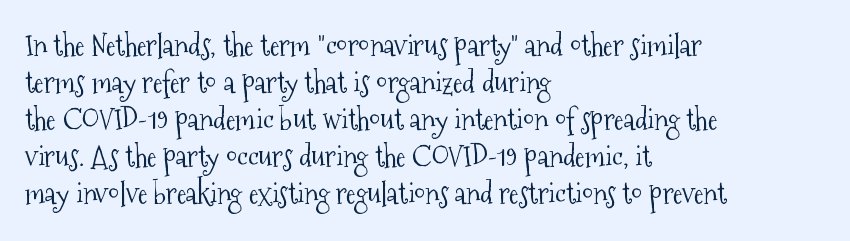
Beneath every word, the page is bare. On a weight scale, this lands at 450 or below. Old-style or modern, the face here clearly has serifs. Varying glyph widths throughout — classic text-font behaviour.
